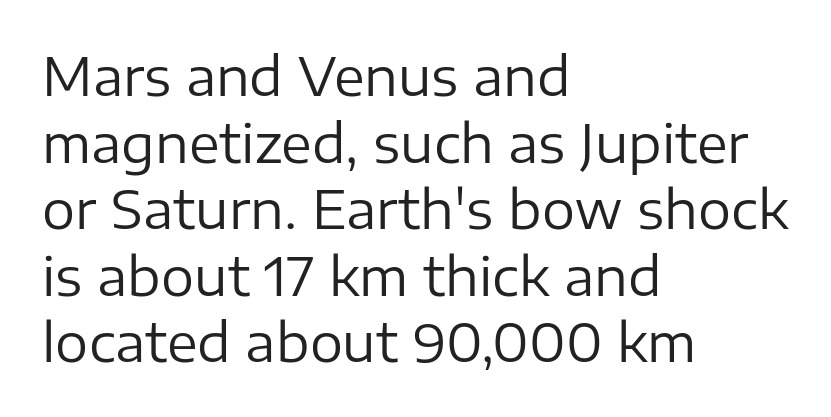
Alignment: flush left. Reading down the column, the eye jumps a familiar distance to each next line. Font category for this specimen: sans-serif. Unmarked baselines from the first word to the last. The rendering keeps characters at their native spacing.
